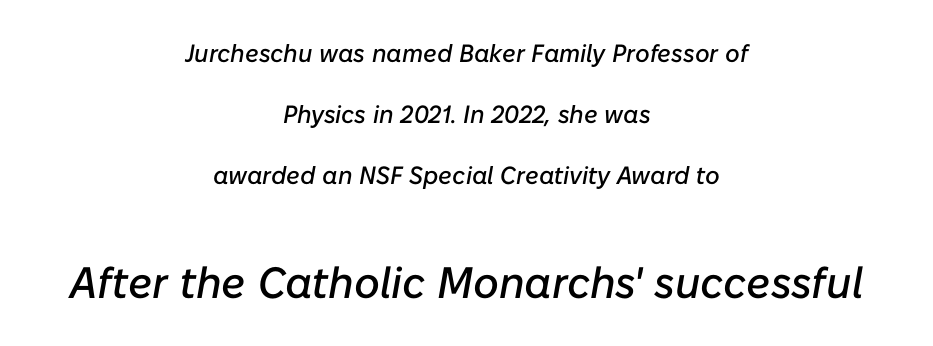
Q: Is the text italic (slanted)? A: Yes, it leans right by about 10 degrees.
Q: Is the text underlined? A: No.
Q: How is the paragraph aligned? A: Centered.
Q: Is the spacing between letters normal or unusually wide? A: Normal.
Q: Is the spacing between lines tight, normal or loose? A: Loose.
Q: Which block of text is set in a larger size, the first (top) or the second (bottom)? A: The second (bottom) one.
Q: Width (condensed, normal, or wide)? A: Normal.
Q: Stroke contrast? A: Low.
Q: x-height? A: Medium.
Q: Monospaced? A: No.
